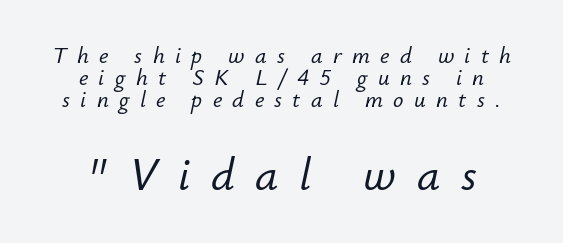
{"italic": "yes", "lean": "right", "slant_degrees": 12, "width": "normal", "stroke_contrast": "low", "x_height": "small", "monospaced": "no", "underline": "no", "align": "center", "line_spacing": "tight", "line_spacing_ratio": 0.96, "letter_spacing": "wide", "letter_spacing_em": 0.45, "larger_block": "second", "size_ratio": 2.0, "glyph_px": 46}
